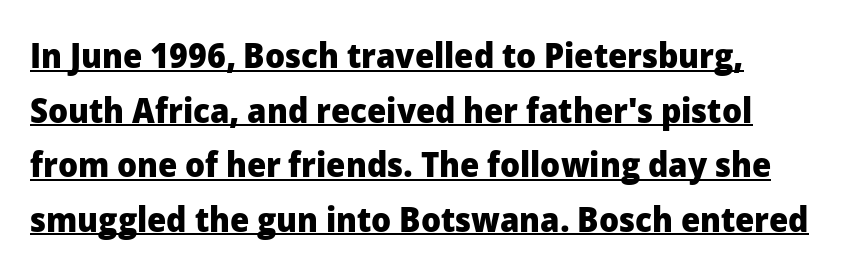
{"serif": "no", "italic": "no", "bold": "yes", "weight": "heavy", "width": "normal", "stroke_contrast": "low", "x_height": "medium", "monospaced": "no", "underline": "yes", "line_spacing": "normal", "line_spacing_ratio": 1.56, "letter_spacing": "normal", "letter_spacing_em": 0.0, "glyph_px": 35}
